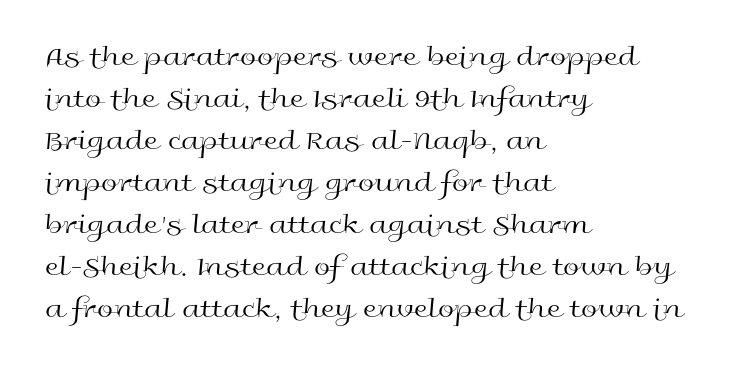
Bold? No — there's no thickening of the strokes. Is this a fixed-width face? No — the glyphs have proportional, varying widths. Casual observation: everything's shoved over to the left. Notice how descenders clear the ascenders below comfortably — that's standard leading. Observe the ordinary spacing: letters are neighbours, not strangers.
